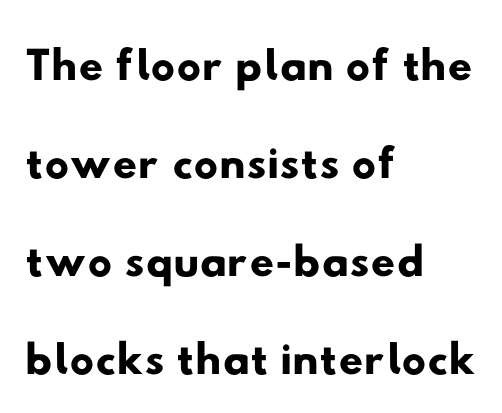
Inter-character spacing is left at the font's built-in metrics. The font family rendered here belongs to the sans-serif group. Proportional: the letters do not fall into vertical columns. Letters rest on an invisible, unmarked baseline.
